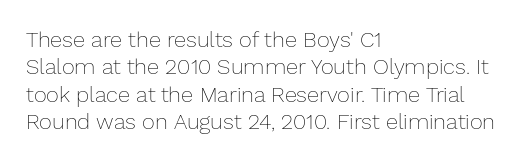
{"italic": "no", "bold": "no", "underline": "no", "align": "left", "line_spacing": "normal", "line_spacing_ratio": 1.25, "letter_spacing": "normal", "letter_spacing_em": 0.0, "glyph_px": 22}
